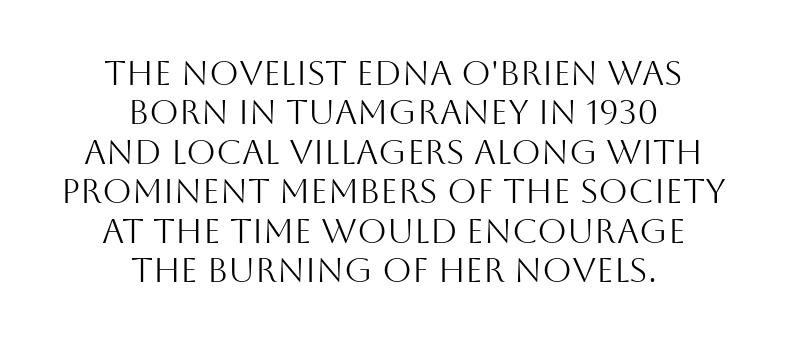
{"serif": "no", "italic": "no", "bold": "no", "weight": "light", "width": "normal", "stroke_contrast": "medium", "x_height": "large", "monospaced": "no", "underline": "no", "align": "center", "line_spacing_ratio": 1.16, "letter_spacing": "normal", "letter_spacing_em": 0.0, "glyph_px": 34}
